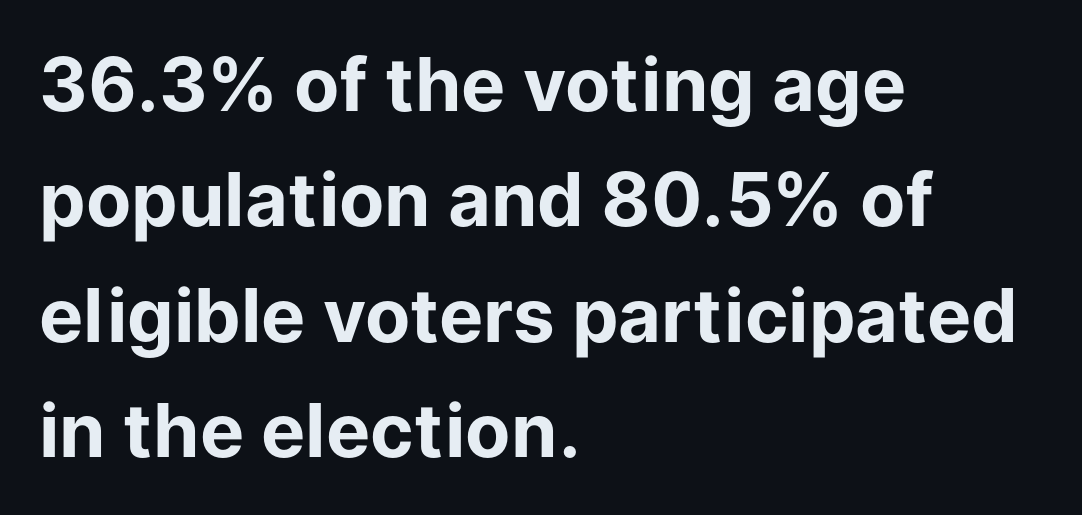
In terms of leading, this rendering sits right in the middle. The typography opts for an upright posture over an oblique one. I'd describe the lettering as bold — thick and assertive. Serif or sans? Sans — the stroke terminals are bare. Descender tails drop into unmarked territory. How are the letters spaced? Ordinarily, with no added tracking.
